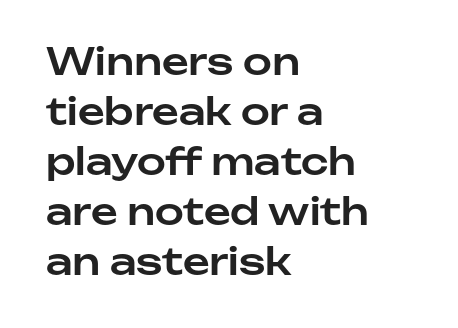
The image shows 37 px sans-serif type, upright; set left-aligned, normal line spacing (1.35x), normal letter spacing, not underlined; low stroke contrast and a medium x-height.
